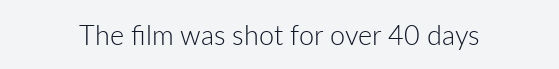
The image shows 27 px text type, upright; set normal letter spacing, not underlined.
